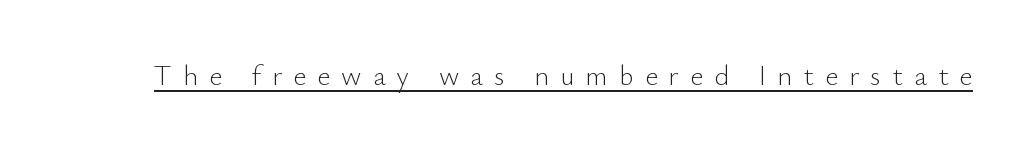
{"serif": "no", "italic": "no", "bold": "no", "weight": "light", "width": "normal", "stroke_contrast": "low", "x_height": "small", "monospaced": "no", "underline": "yes", "letter_spacing": "wide", "letter_spacing_em": 0.4, "glyph_px": 28}
